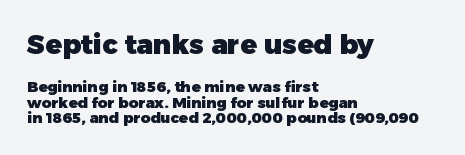
The image shows 27 px bold type, upright; set left-aligned, tight line spacing (1.05x), normal letter spacing, not underlined; the first (top) block is 1.8x larger.
